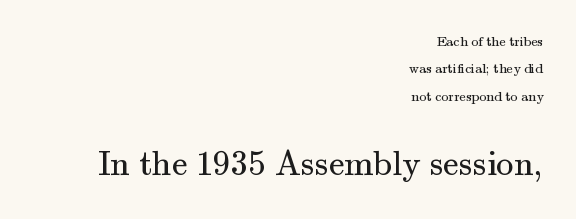
This sample has the flowing, uneven cadence of proportional lettering. How are the letters spaced? Ordinarily, with no added tracking. The space between consecutive lines is lavish. The weight would be labelled regular, book, light, or lighter still. The gap between lines stays unmarked. Small tapered or slab feet sit at the stroke ends, so this counts as serif.
